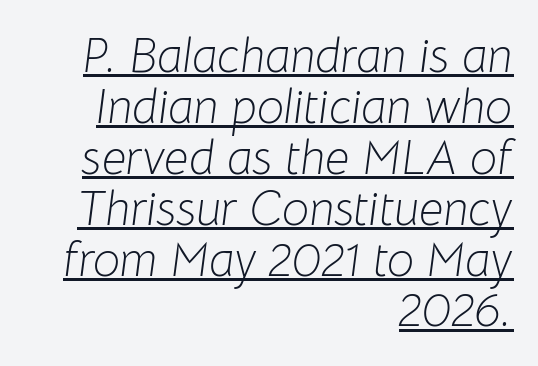
If you drew a ruler down the right edge, every line would touch it. Looks like regular typesetting: each glyph gets only the width it needs. The rendering uses the underline text-decoration. These lines huddle together more closely than default settings would place them. The face looks like a standard text weight, possibly lighter. Default kerning and tracking; the words read as compact shapes.
